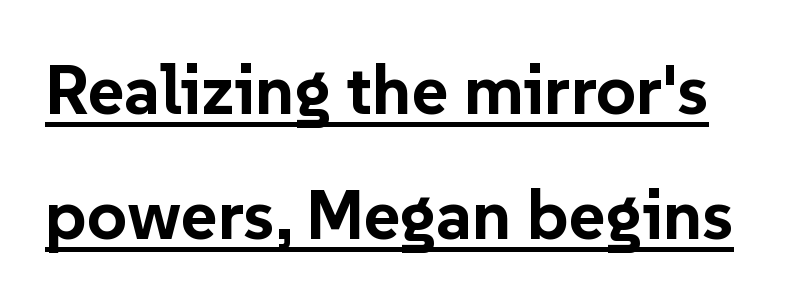
The image shows 70 px bold sans-serif type, upright; set line spacing 1.79x, normal letter spacing, underlined; low stroke contrast and a medium x-height.
